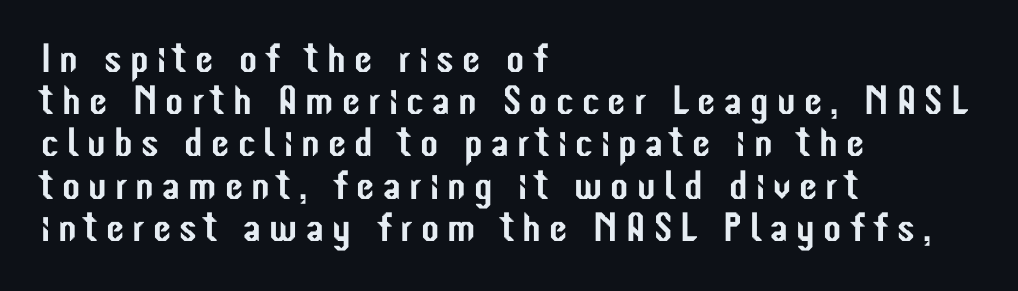
The image shows 41 px condensed sans-serif type, upright; set left-aligned, tight line spacing (1.03x), unusually wide letter spacing (+0.2 em), not underlined; low stroke contrast and a medium x-height.
